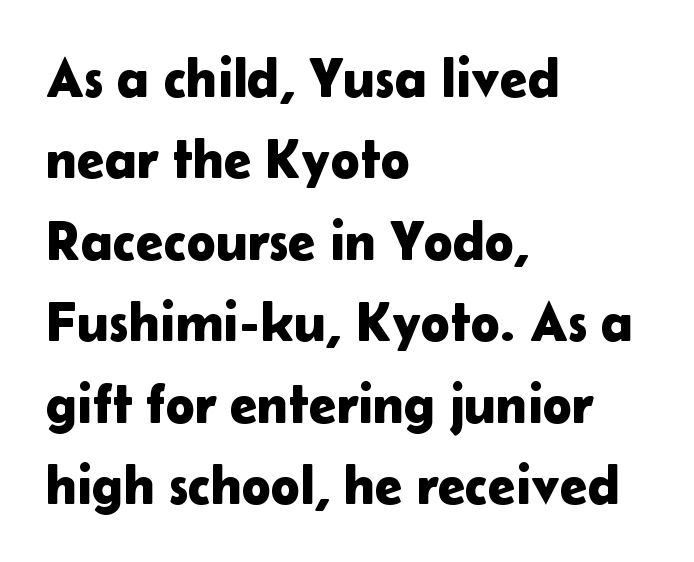
The image shows 55 px sans-serif type, upright; set left-aligned, normal line spacing (1.48x), normal letter spacing, not underlined; low stroke contrast and a medium x-height.
